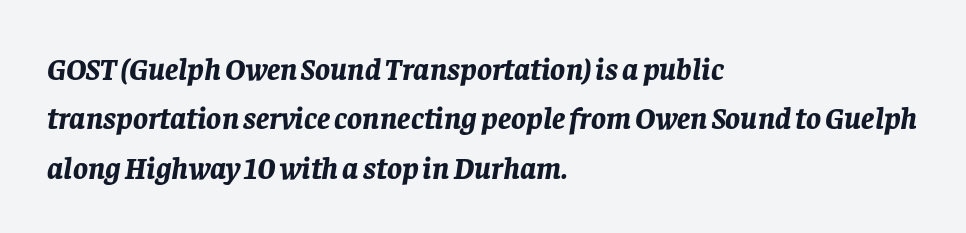
Q: Is the text bold? A: Yes.
Q: Is the text italic (slanted)? A: Yes, it leans right by about 8 degrees.
Q: Is the text underlined? A: No.
Q: How is the paragraph aligned? A: Left-aligned.
Q: Is the spacing between letters normal or unusually wide? A: Normal.
Q: Is the spacing between lines tight, normal or loose? A: Normal.
Q: Width (condensed, normal, or wide)? A: Normal.
Q: Stroke contrast? A: Low.
Q: x-height? A: Large.
Q: Monospaced? A: No.
